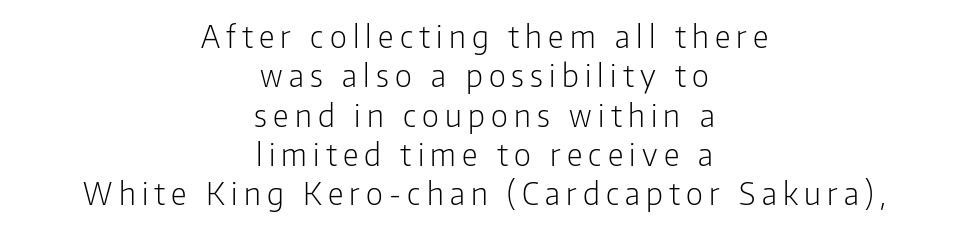
Q: Is the text bold? A: No.
Q: Is the text italic (slanted)? A: No, it is upright.
Q: Is the typeface a serif or a sans-serif typeface? A: Sans-serif.
Q: Is the text underlined? A: No.
Q: How is the paragraph aligned? A: Centered.
Q: Is the spacing between letters normal or unusually wide? A: Unusually wide.
Q: Is the spacing between lines tight, normal or loose? A: Normal.
Q: Width (condensed, normal, or wide)? A: Condensed.
Q: Stroke contrast? A: Low.
Q: x-height? A: Medium.
Q: Monospaced? A: No.
